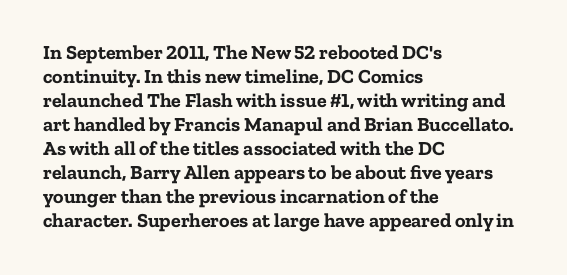
{"italic": "no", "bold": "yes", "underline": "no", "align": "left", "line_spacing_ratio": 1.2, "letter_spacing": "normal", "letter_spacing_em": 0.0, "glyph_px": 20}
